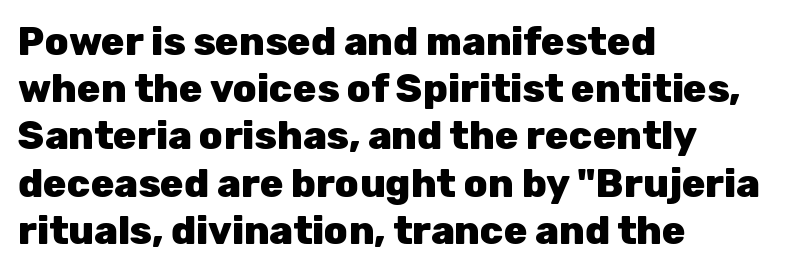
The image shows 39 px heavy sans-serif type, upright; set left-aligned, line spacing 1.21x, normal letter spacing, not underlined; low stroke contrast and a medium x-height.
